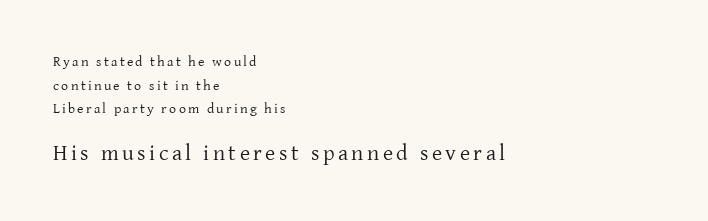
The image shows 22 px text type, upright; set left-aligned, normal line spacing (1.68x), not underlined; the second (bottom) block is 1.57x larger.
